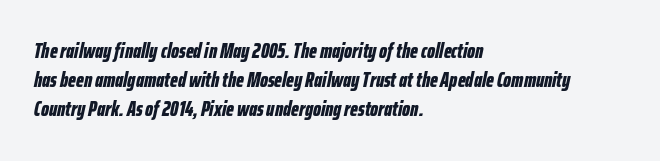
The image shows 21 px bold type, italic (leaning right); set left-aligned, normal line spacing (1.39x), normal letter spacing, not underlined.
